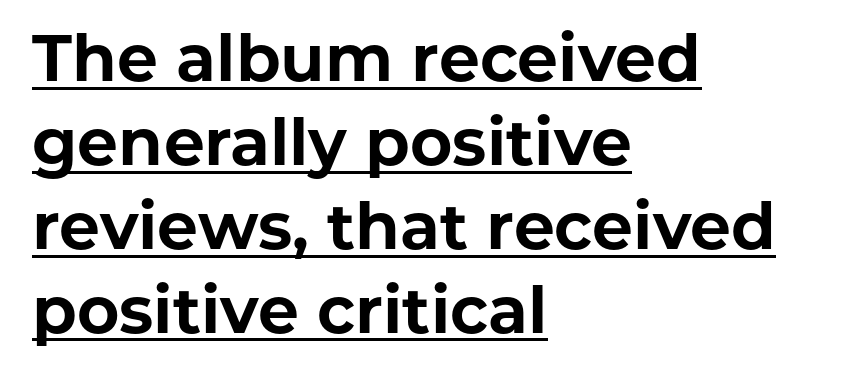
{"serif": "no", "italic": "no", "bold": "yes", "weight": "bold", "width": "normal", "stroke_contrast": "low", "x_height": "medium", "monospaced": "no", "underline": "yes", "align": "left", "line_spacing": "normal", "line_spacing_ratio": 1.29, "letter_spacing": "normal", "letter_spacing_em": 0.0, "glyph_px": 65}
